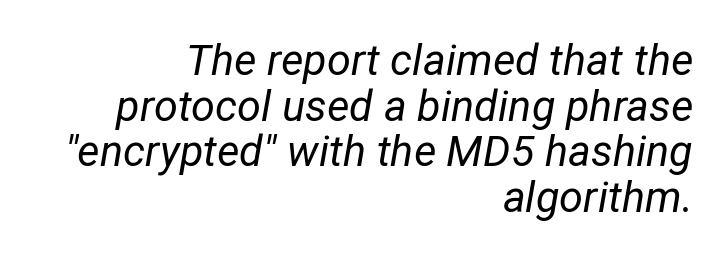
The typesetter chose a ragged-left arrangement here. Rows of type sit shoulder to shoulder in the vertical direction. The baseline area is clear. Looks like regular typesetting: each glyph gets only the width it needs.
